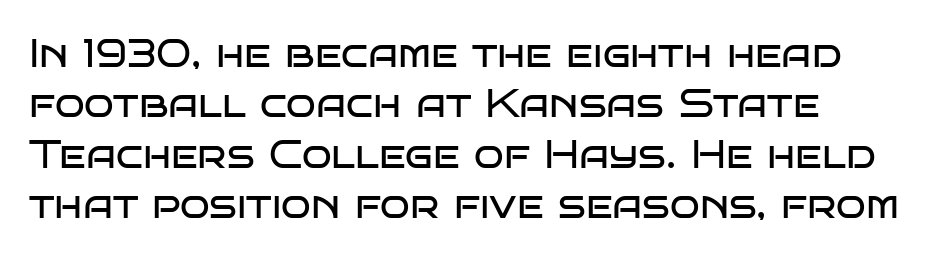
Q: Is the text bold? A: No.
Q: Is the text italic (slanted)? A: No, it is upright.
Q: Is the typeface a serif or a sans-serif typeface? A: Sans-serif.
Q: Is the text underlined? A: No.
Q: Is the spacing between letters normal or unusually wide? A: Normal.
Q: Is the spacing between lines tight, normal or loose? A: Normal.
Q: Width (condensed, normal, or wide)? A: Wide.
Q: Stroke contrast? A: Low.
Q: x-height? A: Large.
Q: Monospaced? A: No.
